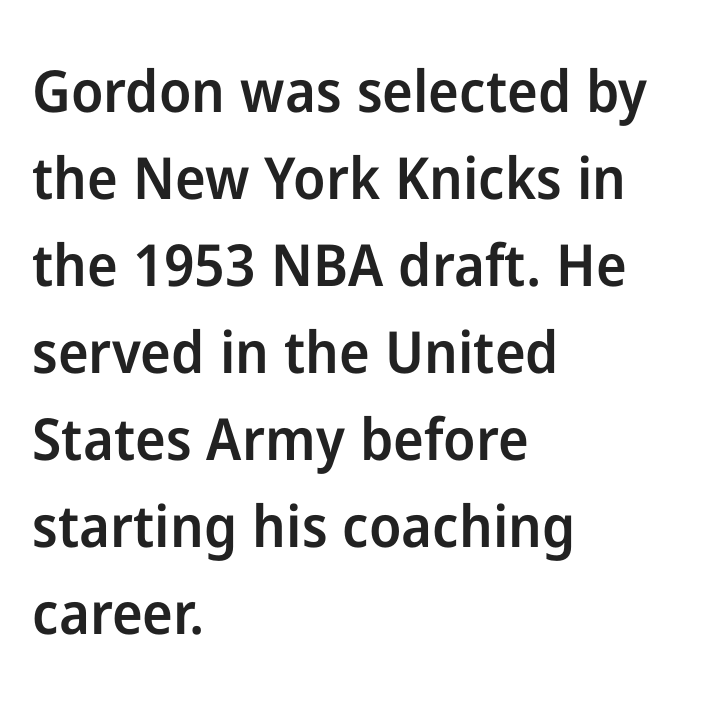
{"serif": "no", "italic": "no", "bold": "semi", "weight": "semibold", "width": "normal", "stroke_contrast": "low", "x_height": "medium", "monospaced": "no", "underline": "no", "align": "left", "line_spacing": "normal", "line_spacing_ratio": 1.5, "letter_spacing": "normal", "letter_spacing_em": 0.0, "glyph_px": 58}
